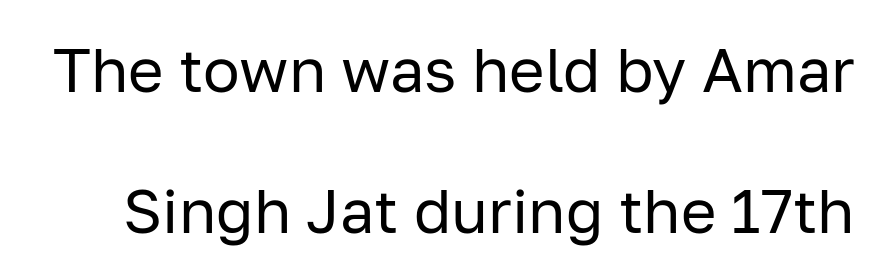
{"serif": "no", "italic": "no", "bold": "no", "weight": "regular", "width": "normal", "stroke_contrast": "low", "x_height": "medium", "monospaced": "no", "underline": "no", "line_spacing": "loose", "line_spacing_ratio": 2.31, "letter_spacing": "normal", "letter_spacing_em": 0.0, "glyph_px": 61}
